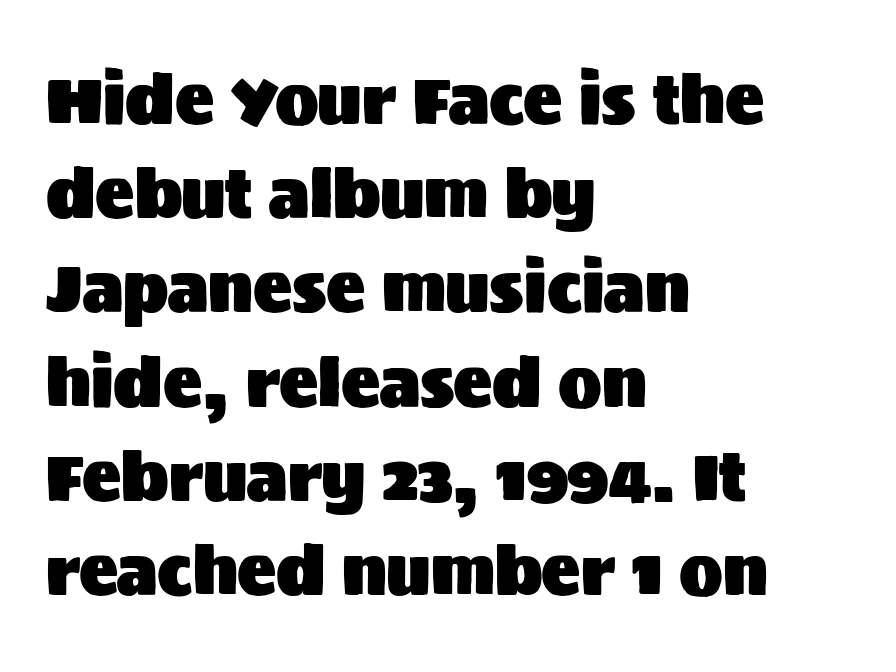
{"serif": "no", "italic": "no", "width": "normal", "stroke_contrast": "medium", "x_height": "large", "monospaced": "no", "underline": "no", "align": "left", "line_spacing": "normal", "line_spacing_ratio": 1.45, "letter_spacing": "normal", "letter_spacing_em": 0.0, "glyph_px": 65}
